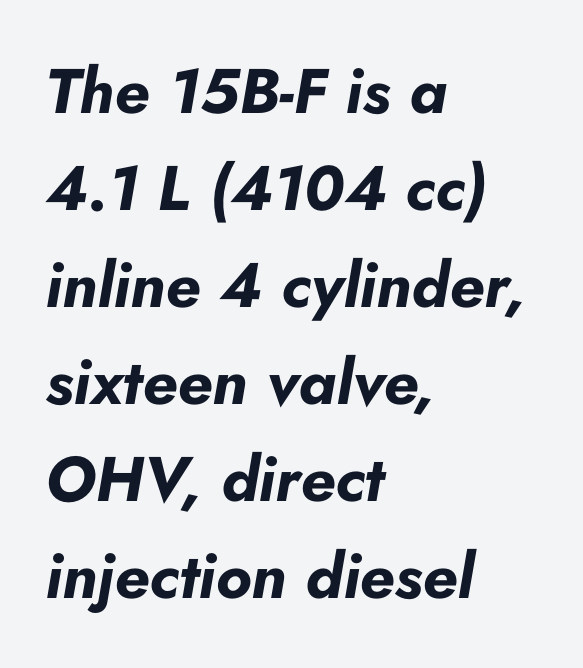
The image shows 63 px bold type, italic (leaning right); set left-aligned, normal line spacing (1.54x), normal letter spacing, not underlined; low stroke contrast and a small x-height.
